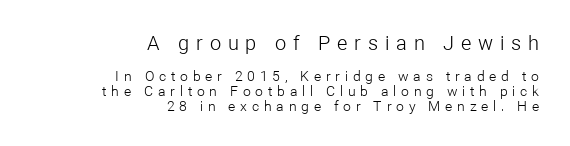
Q: Is the text bold? A: No.
Q: Is the text italic (slanted)? A: No, it is upright.
Q: Is the text underlined? A: No.
Q: How is the paragraph aligned? A: Right-aligned.
Q: Is the spacing between letters normal or unusually wide? A: Unusually wide.
Q: Is the spacing between lines tight, normal or loose? A: Tight.
Q: Which block of text is set in a larger size, the first (top) or the second (bottom)? A: The first (top) one.
